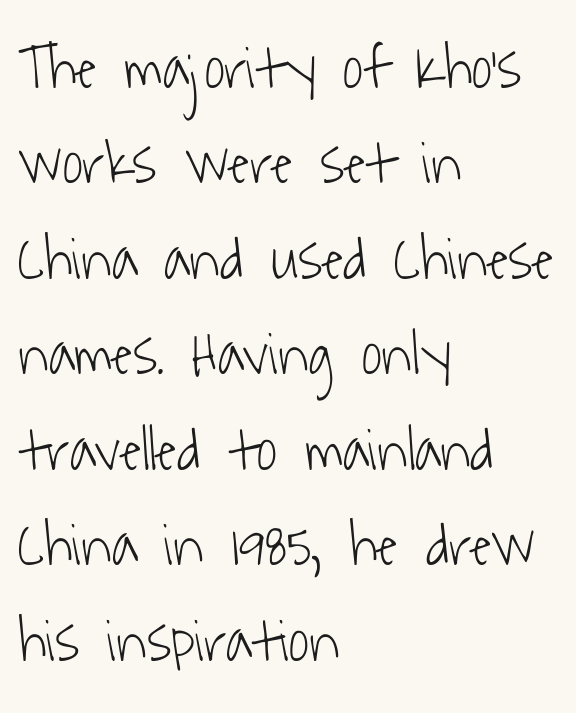
The image shows 62 px light, condensed sans-serif type; set left-aligned, normal line spacing (1.54x), normal letter spacing, not underlined; low stroke contrast and a medium x-height.
